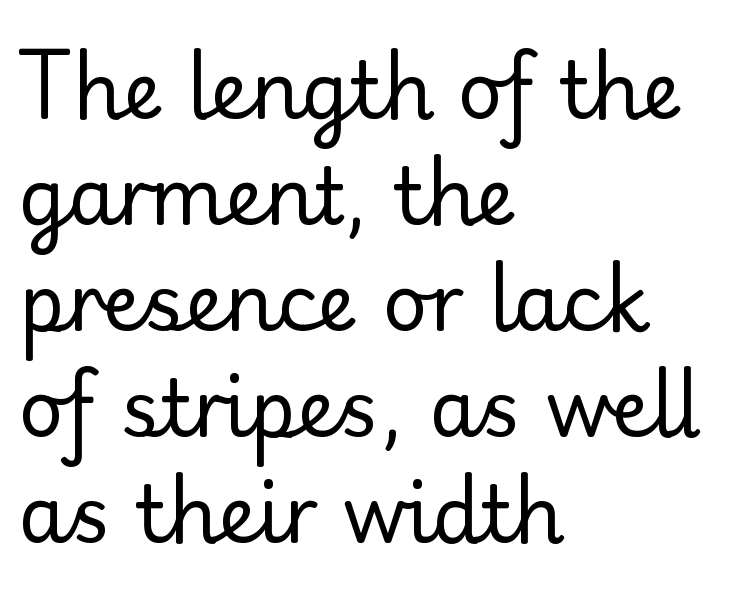
The image shows 78 px regular-weight serif type, upright; set left-aligned, normal line spacing (1.36x), normal letter spacing, not underlined; low stroke contrast and a small x-height.
